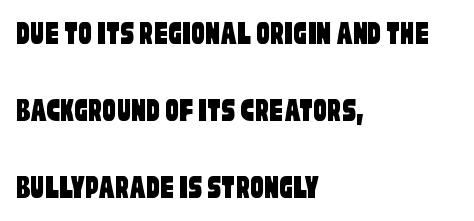
How are the letters spaced? Ordinarily, with no added tracking. Classification — sans serif. Each letter keeps its own natural width here, so spacing adapts to shape. Regarding leading, the lines here are spaced well apart. The passage is arranged the way most books set body copy — flush left.
